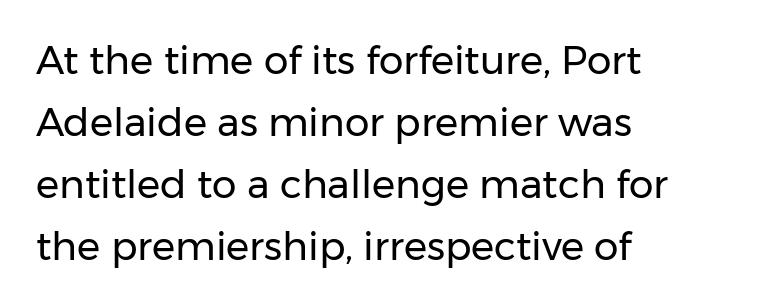
Q: Is the text bold? A: No.
Q: Is the text italic (slanted)? A: No, it is upright.
Q: Is the typeface a serif or a sans-serif typeface? A: Sans-serif.
Q: Is the text underlined? A: No.
Q: How is the paragraph aligned? A: Left-aligned.
Q: Is the spacing between letters normal or unusually wide? A: Normal.
Q: Is the spacing between lines tight, normal or loose? A: Normal.
Q: Width (condensed, normal, or wide)? A: Normal.
Q: Stroke contrast? A: Low.
Q: x-height? A: Medium.
Q: Monospaced? A: No.
